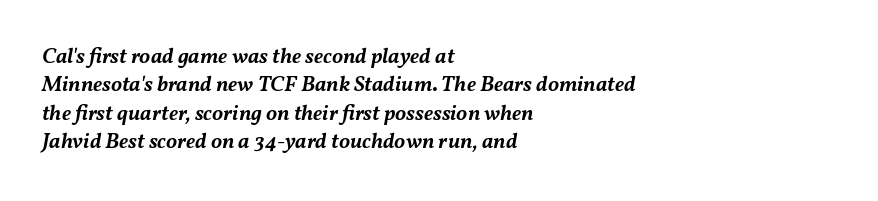
The image shows 22 px text type, italic (leaning right); set left-aligned, normal line spacing (1.29x), normal letter spacing, not underlined.
